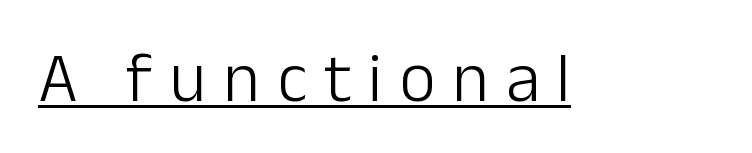
Q: Is the text bold? A: No.
Q: Is the text italic (slanted)? A: No, it is upright.
Q: Is the typeface a serif or a sans-serif typeface? A: Sans-serif.
Q: Is the text underlined? A: Yes.
Q: Is the spacing between letters normal or unusually wide? A: Unusually wide.
Q: Width (condensed, normal, or wide)? A: Normal.
Q: Stroke contrast? A: Low.
Q: x-height? A: Medium.
Q: Monospaced? A: No.
